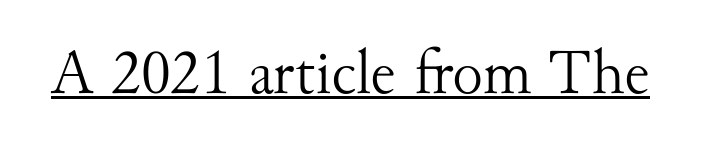
Q: Is the text bold? A: No.
Q: Is the text italic (slanted)? A: No, it is upright.
Q: Is the typeface a serif or a sans-serif typeface? A: Serif.
Q: Is the text underlined? A: Yes.
Q: Is the spacing between letters normal or unusually wide? A: Normal.
Q: Width (condensed, normal, or wide)? A: Normal.
Q: Stroke contrast? A: Medium.
Q: x-height? A: Small.
Q: Monospaced? A: No.
